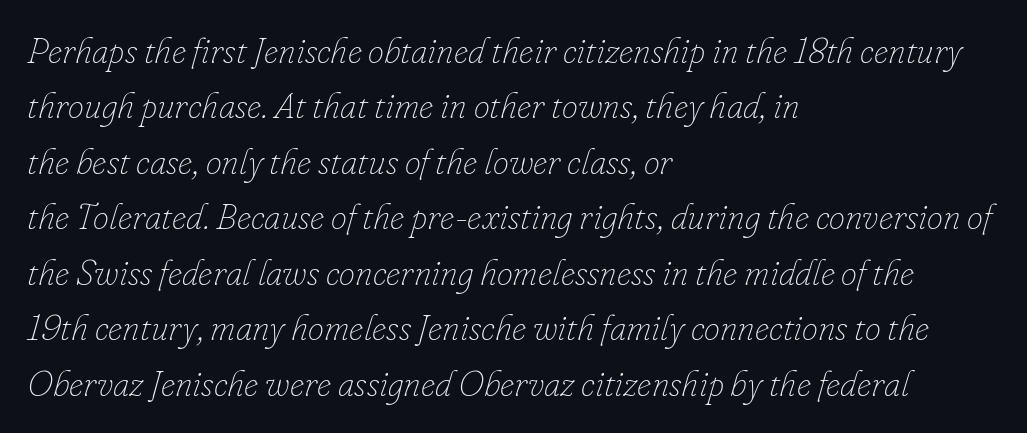
Unmarked baselines from the first word to the last. Leading matches the norm, producing a regular column. The lines are quadded left. Honestly, the letter spacing is just normal — you wouldn't notice it.
